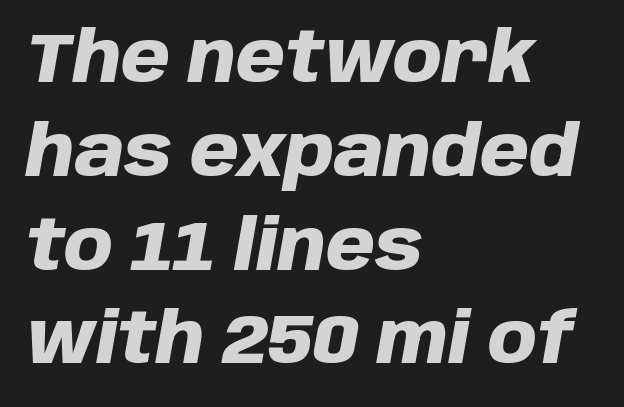
The passage shown is typed in a proportional face where columns would drift. Short and long lines alike share a common starting point at left. The horizontal fit of the characters is conventional and even. Interline gaps are of average width in this sample. Style check: oblique.
